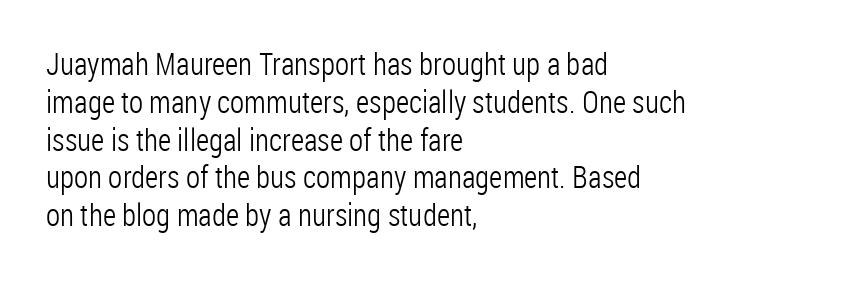
Q: Is the text bold? A: No.
Q: Is the text italic (slanted)? A: No, it is upright.
Q: Is the typeface a serif or a sans-serif typeface? A: Sans-serif.
Q: Is the text underlined? A: No.
Q: How is the paragraph aligned? A: Left-aligned.
Q: Is the spacing between letters normal or unusually wide? A: Normal.
Q: Width (condensed, normal, or wide)? A: Condensed.
Q: Stroke contrast? A: Low.
Q: x-height? A: Medium.
Q: Monospaced? A: No.
